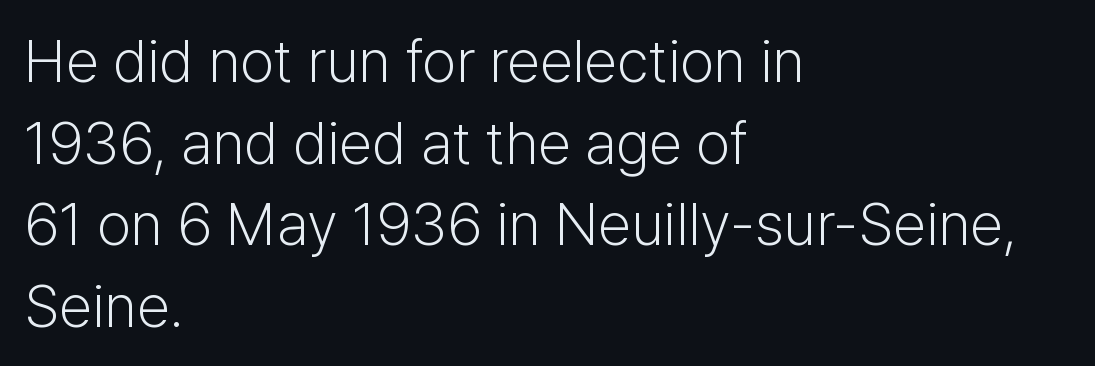
The image shows 60 px light sans-serif type, upright; set left-aligned, normal line spacing (1.36x), normal letter spacing, not underlined; low stroke contrast and a medium x-height.
